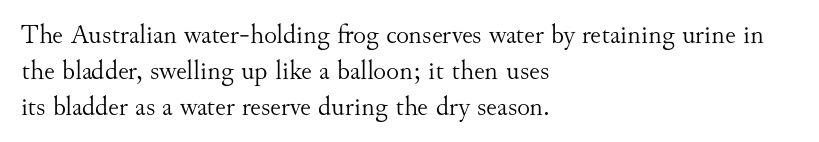
The image shows 27 px text type, upright; set left-aligned, normal line spacing (1.33x), normal letter spacing, not underlined.
